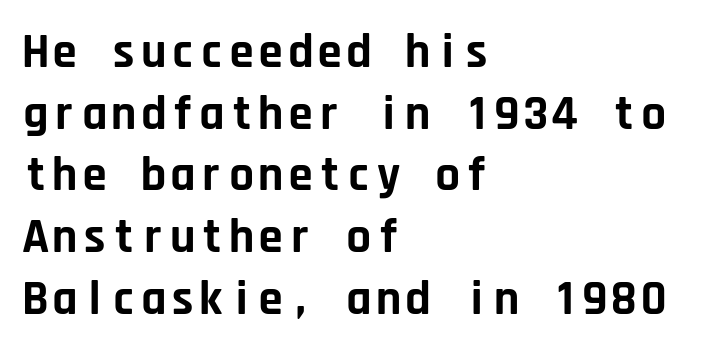
Q: Is the text bold? A: Yes.
Q: Is the text italic (slanted)? A: No, it is upright.
Q: Is the typeface a serif or a sans-serif typeface? A: Sans-serif.
Q: Is the text underlined? A: No.
Q: How is the paragraph aligned? A: Left-aligned.
Q: Is the spacing between letters normal or unusually wide? A: Normal.
Q: Is the spacing between lines tight, normal or loose? A: Normal.
Q: Width (condensed, normal, or wide)? A: Normal.
Q: Stroke contrast? A: Low.
Q: x-height? A: Large.
Q: Monospaced? A: Yes.
